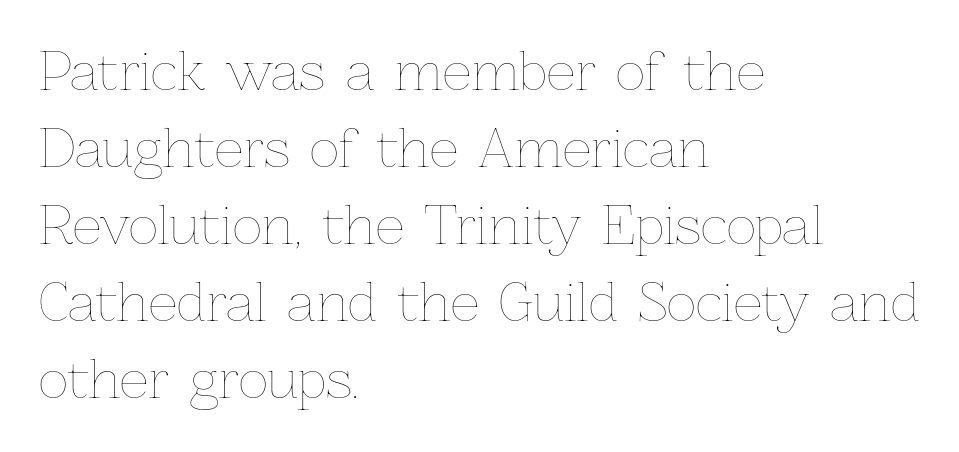
Q: Is the text bold? A: No.
Q: Is the text italic (slanted)? A: No, it is upright.
Q: Is the text underlined? A: No.
Q: How is the paragraph aligned? A: Left-aligned.
Q: Is the spacing between letters normal or unusually wide? A: Normal.
Q: Is the spacing between lines tight, normal or loose? A: Normal.
Q: Width (condensed, normal, or wide)? A: Normal.
Q: Stroke contrast? A: Low.
Q: x-height? A: Medium.
Q: Monospaced? A: No.
